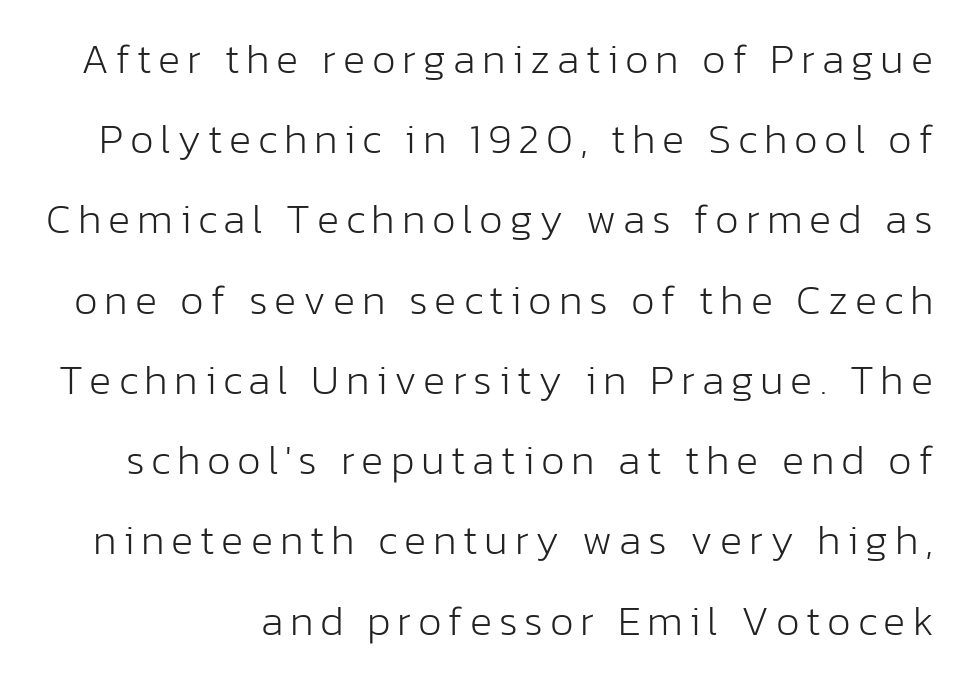
The image shows 42 px light sans-serif type, upright; set loose line spacing (1.91x), not underlined; low stroke contrast and a medium x-height.
